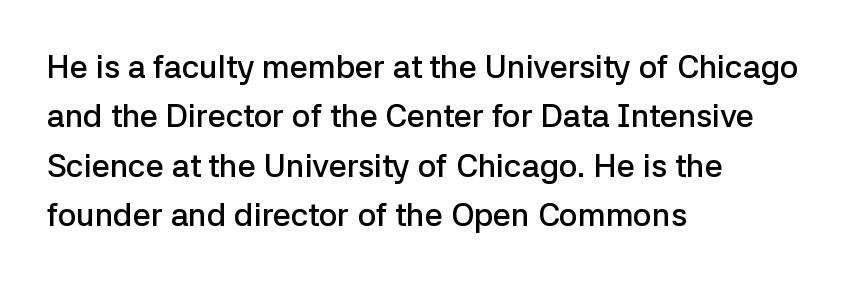
These lines keep a tight, regular rhythm from letter to letter. Do the characters align in a grid? No, the font is proportional. In CSS terms this would be text-align: left. This is the regular roman posture of the typeface. Bare-footed words on every line.
